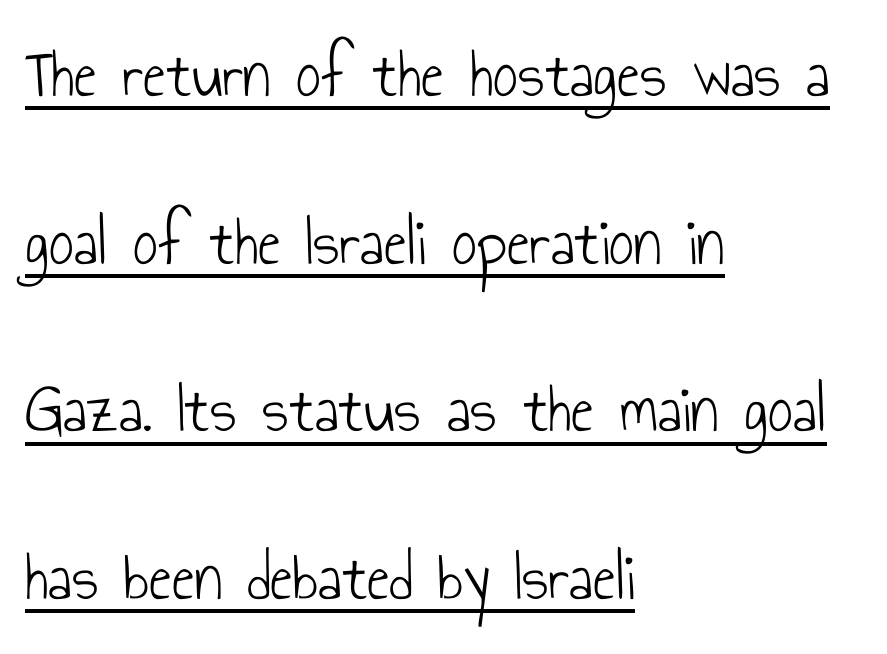
The image shows 69 px light, condensed sans-serif type, upright; set left-aligned, loose line spacing (2.43x), normal letter spacing, underlined; low stroke contrast and a small x-height.
